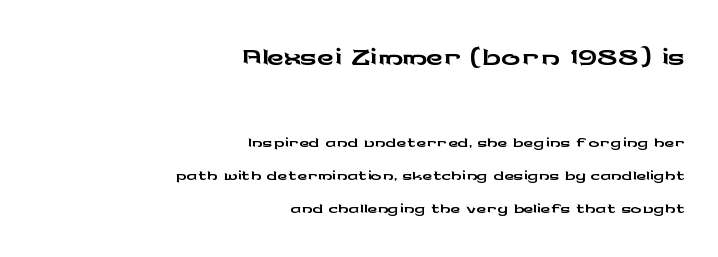
Q: Is the text italic (slanted)? A: No, it is upright.
Q: Is the typeface a serif or a sans-serif typeface? A: Sans-serif.
Q: Is the text underlined? A: No.
Q: How is the paragraph aligned? A: Right-aligned.
Q: Is the spacing between letters normal or unusually wide? A: Normal.
Q: Which block of text is set in a larger size, the first (top) or the second (bottom)? A: The first (top) one.
Q: Width (condensed, normal, or wide)? A: Wide.
Q: Stroke contrast? A: Low.
Q: x-height? A: Medium.
Q: Monospaced? A: No.
